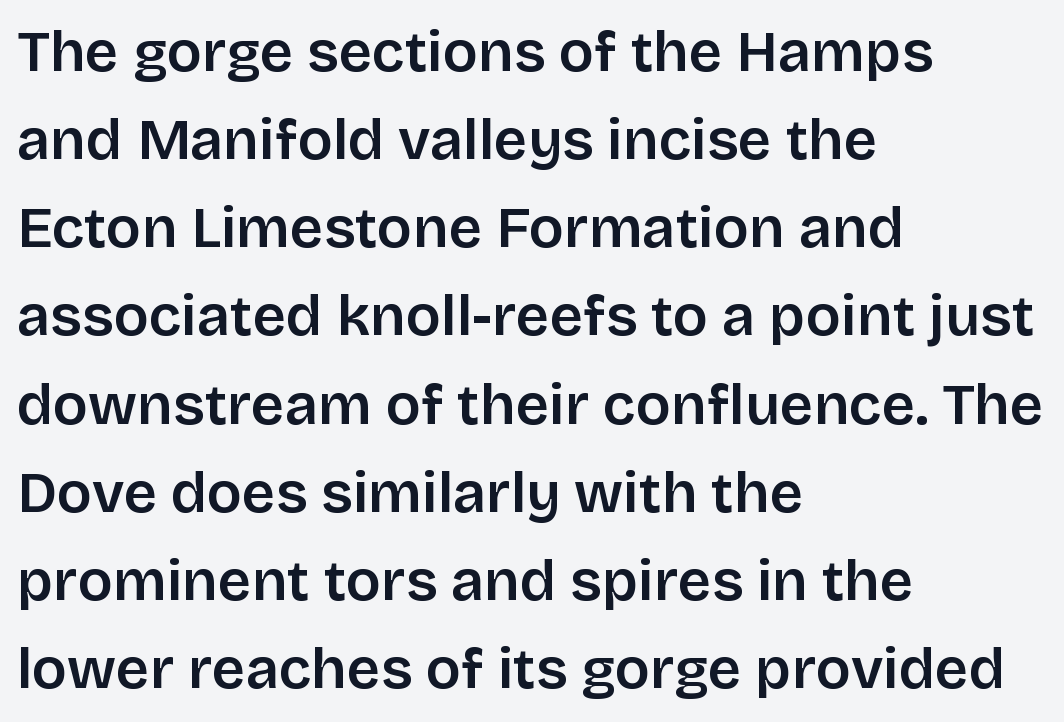
Characters remain perfectly vertical along every line. The glyphs in this specimen are sans serif. The face used here is proportionally spaced, like ordinary book or web type. Alignment: flush left. This is the in-between weight designers call semibold or demi.
